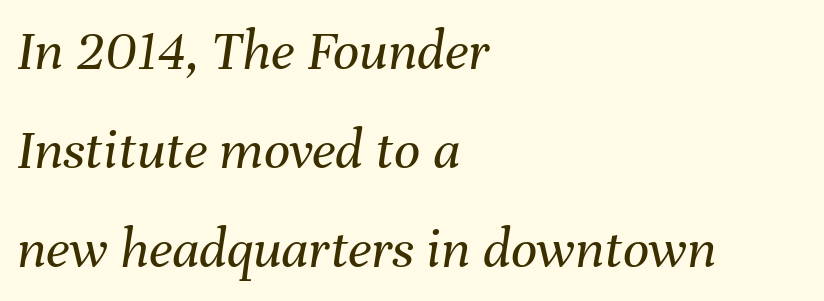
Quick note: underline off. The letters advance in unequal steps, a hallmark of proportional type. Notice how the passage keeps a crisp vertical edge on the left only. No heavy texture on the line: the type isn't bold. The rendering applies a slant to the glyphs.
